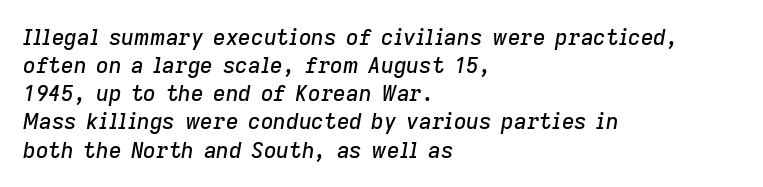
The image shows 22 px text type, italic (leaning right); set left-aligned, normal line spacing (1.28x), normal letter spacing, not underlined.
